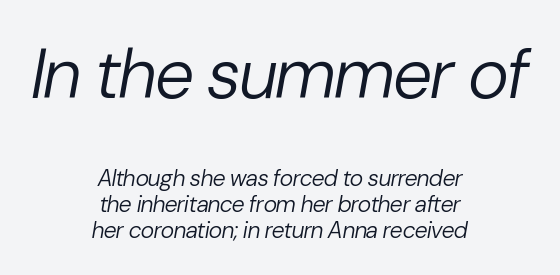
Q: Is the text bold? A: No.
Q: Is the text italic (slanted)? A: Yes, it leans right by about 10 degrees.
Q: Is the text underlined? A: No.
Q: How is the paragraph aligned? A: Centered.
Q: Is the spacing between letters normal or unusually wide? A: Normal.
Q: Is the spacing between lines tight, normal or loose? A: Tight.
Q: Which block of text is set in a larger size, the first (top) or the second (bottom)? A: The first (top) one.
Q: Width (condensed, normal, or wide)? A: Normal.
Q: Stroke contrast? A: Low.
Q: x-height? A: Medium.
Q: Monospaced? A: No.
